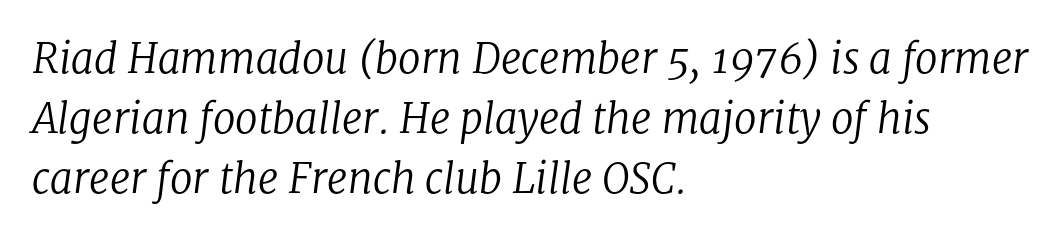
Q: Is the text bold? A: No.
Q: Is the text italic (slanted)? A: Yes, it leans right by about 8 degrees.
Q: Is the typeface a serif or a sans-serif typeface? A: Serif.
Q: Is the text underlined? A: No.
Q: How is the paragraph aligned? A: Left-aligned.
Q: Is the spacing between letters normal or unusually wide? A: Normal.
Q: Is the spacing between lines tight, normal or loose? A: Normal.
Q: Width (condensed, normal, or wide)? A: Normal.
Q: Stroke contrast? A: Low.
Q: x-height? A: Medium.
Q: Monospaced? A: No.
